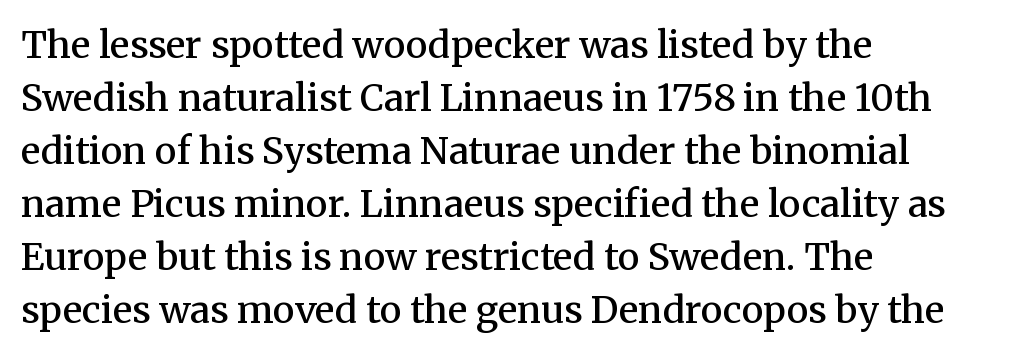
Q: Is the text bold? A: Semi-bold.
Q: Is the text italic (slanted)? A: No, it is upright.
Q: Is the typeface a serif or a sans-serif typeface? A: Serif.
Q: Is the text underlined? A: No.
Q: How is the paragraph aligned? A: Left-aligned.
Q: Is the spacing between letters normal or unusually wide? A: Normal.
Q: Is the spacing between lines tight, normal or loose? A: Normal.
Q: Width (condensed, normal, or wide)? A: Normal.
Q: Stroke contrast? A: Medium.
Q: x-height? A: Medium.
Q: Monospaced? A: No.
